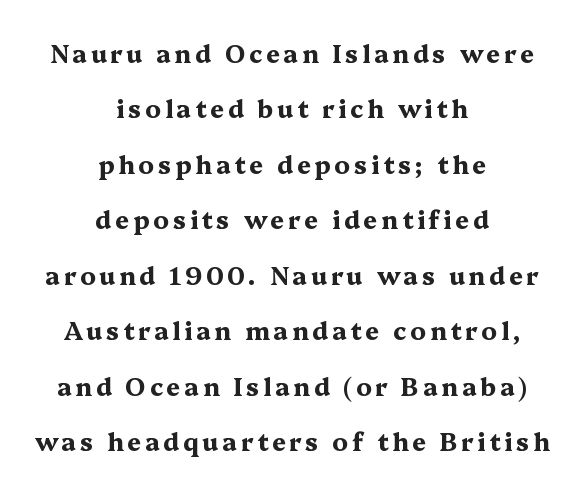
Q: Is the text bold? A: Yes.
Q: Is the text italic (slanted)? A: No, it is upright.
Q: Is the text underlined? A: No.
Q: How is the paragraph aligned? A: Centered.
Q: Is the spacing between lines tight, normal or loose? A: Loose.
